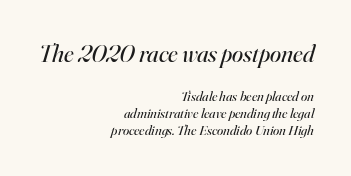
{"italic": "yes", "lean": "right", "slant_degrees": 16, "bold": "no", "underline": "no", "align": "right", "line_spacing_ratio": 1.2, "letter_spacing": "normal", "letter_spacing_em": 0.0, "larger_block": "first", "size_ratio": 1.79, "glyph_px": 25}
